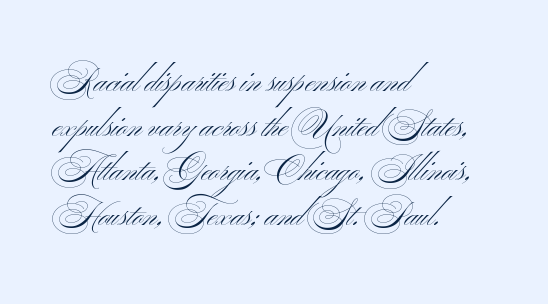
{"serif": "no", "bold": "no", "weight": "light", "width": "wide", "stroke_contrast": "medium", "x_height": "small", "monospaced": "no", "underline": "no", "align": "left", "line_spacing": "normal", "line_spacing_ratio": 1.35, "letter_spacing": "normal", "letter_spacing_em": 0.0, "glyph_px": 33}
